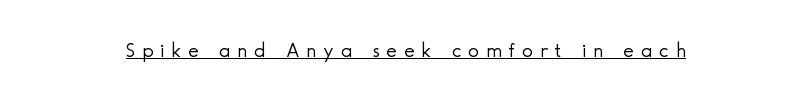
Q: Is the text bold? A: No.
Q: Is the text italic (slanted)? A: No, it is upright.
Q: Is the text underlined? A: Yes.
Q: Is the spacing between letters normal or unusually wide? A: Unusually wide.
